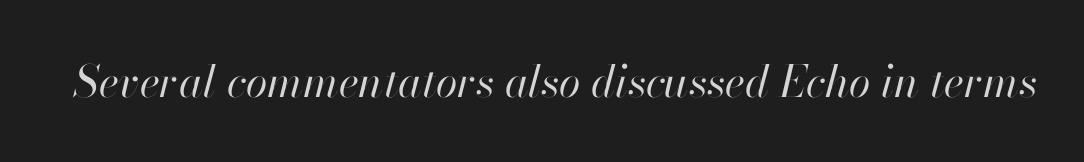
Q: Is the text bold? A: No.
Q: Is the text italic (slanted)? A: Yes, it leans right by about 13 degrees.
Q: Is the text underlined? A: No.
Q: Is the spacing between letters normal or unusually wide? A: Normal.
Q: Width (condensed, normal, or wide)? A: Normal.
Q: Stroke contrast? A: High.
Q: x-height? A: Small.
Q: Monospaced? A: No.
